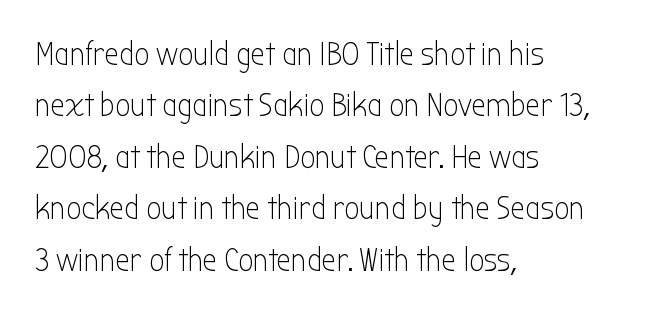
Q: Is the text bold? A: No.
Q: Is the text italic (slanted)? A: No, it is upright.
Q: Is the typeface a serif or a sans-serif typeface? A: Sans-serif.
Q: Is the text underlined? A: No.
Q: How is the paragraph aligned? A: Left-aligned.
Q: Is the spacing between letters normal or unusually wide? A: Normal.
Q: Is the spacing between lines tight, normal or loose? A: Normal.
Q: Width (condensed, normal, or wide)? A: Condensed.
Q: Stroke contrast? A: Low.
Q: x-height? A: Medium.
Q: Monospaced? A: No.
